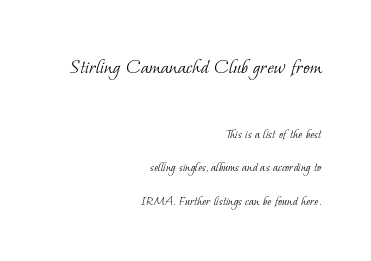
The image shows 23 px text type; set right-aligned, loose line spacing (2.4x), normal letter spacing, not underlined; the first (top) block is 1.64x larger.
